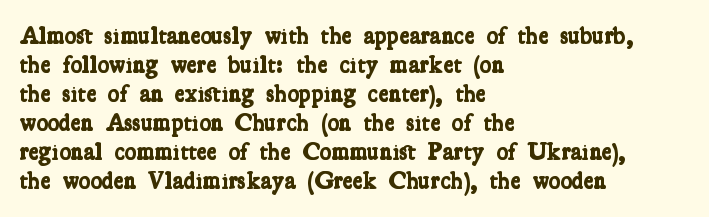
{"bold": "yes", "underline": "no", "align": "left", "line_spacing_ratio": 1.21, "letter_spacing": "normal", "letter_spacing_em": 0.0, "glyph_px": 24}
